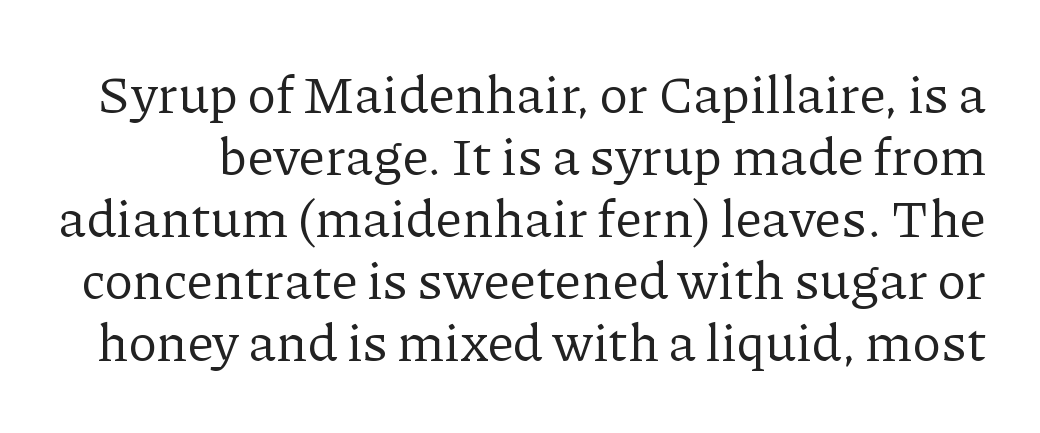
{"serif": "yes", "italic": "no", "bold": "no", "weight": "regular", "width": "normal", "stroke_contrast": "low", "x_height": "medium", "monospaced": "no", "underline": "no", "line_spacing_ratio": 1.17, "letter_spacing": "normal", "letter_spacing_em": 0.0, "glyph_px": 53}
